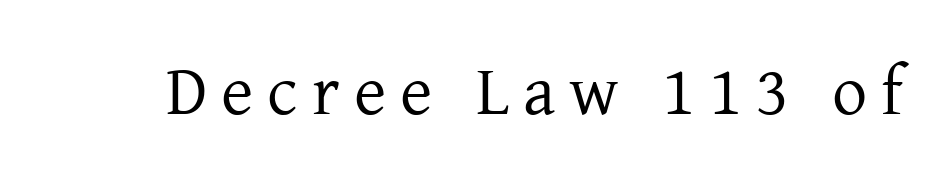
How are the letters spaced? Widely, with obvious added tracking. Vertical stems look standard width or narrower in stroke. The rendering uses natural spacing where letterforms have individual widths. Do the letters lean? They stand straight.
